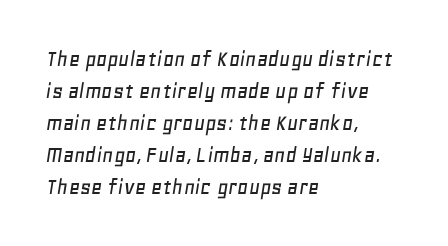
The image shows 24 px text type, italic (leaning right); set left-aligned, normal line spacing (1.33x), normal letter spacing, not underlined.
